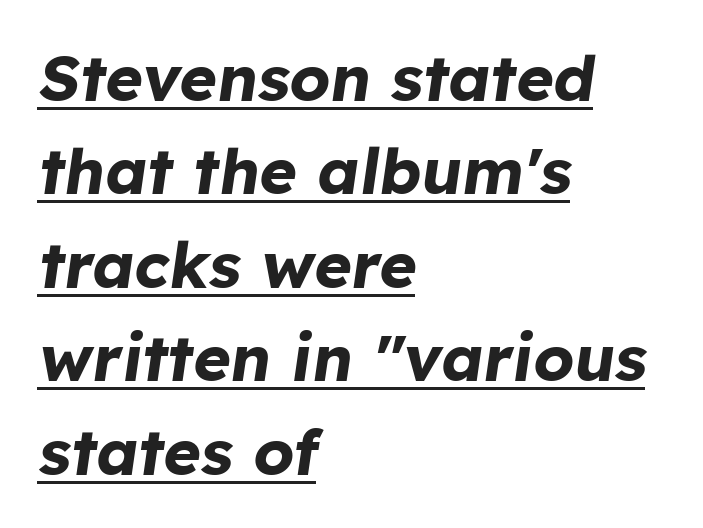
Each letter keeps its own natural width here, so spacing adapts to shape. Typographic density is high because the face is bold. What decoration does the sample have? An underline. There is no visible air inserted between adjacent glyphs.
